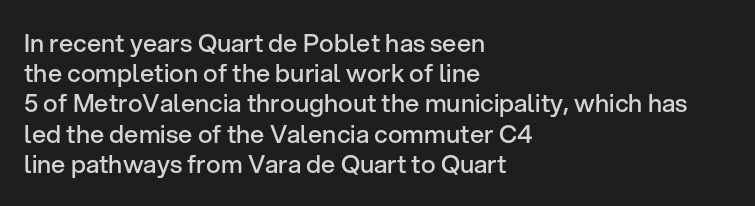
The image shows 25 px text type, upright; set left-aligned, line spacing 1.21x, normal letter spacing, not underlined.
